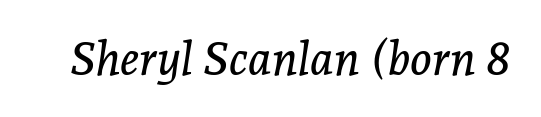
Q: Is the text italic (slanted)? A: Yes, it leans right by about 7 degrees.
Q: Is the typeface a serif or a sans-serif typeface? A: Serif.
Q: Is the text underlined? A: No.
Q: Is the spacing between letters normal or unusually wide? A: Normal.
Q: Width (condensed, normal, or wide)? A: Normal.
Q: Stroke contrast? A: Low.
Q: x-height? A: Medium.
Q: Monospaced? A: No.
